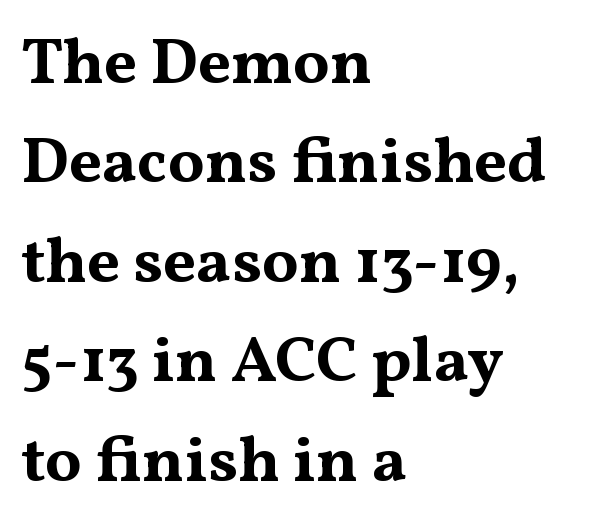
The image shows 65 px bold, wide serif type, upright; set left-aligned, normal line spacing (1.53x), normal letter spacing, not underlined; medium stroke contrast and a medium x-height.
